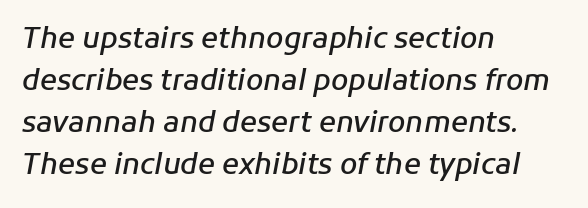
Q: Is the text bold? A: Semi-bold.
Q: Is the text italic (slanted)? A: Yes, it leans right by about 11 degrees.
Q: Is the text underlined? A: No.
Q: How is the paragraph aligned? A: Left-aligned.
Q: Is the spacing between letters normal or unusually wide? A: Normal.
Q: Is the spacing between lines tight, normal or loose? A: Normal.
Q: Width (condensed, normal, or wide)? A: Normal.
Q: Stroke contrast? A: Low.
Q: x-height? A: Medium.
Q: Monospaced? A: No.
